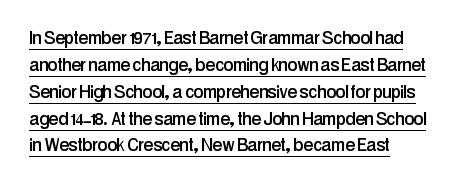
The image shows 22 px text type, upright; set left-aligned, line spacing 1.22x, normal letter spacing, underlined.
